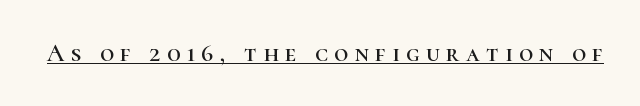
{"italic": "no", "underline": "yes", "letter_spacing": "wide", "letter_spacing_em": 0.25, "glyph_px": 25}
